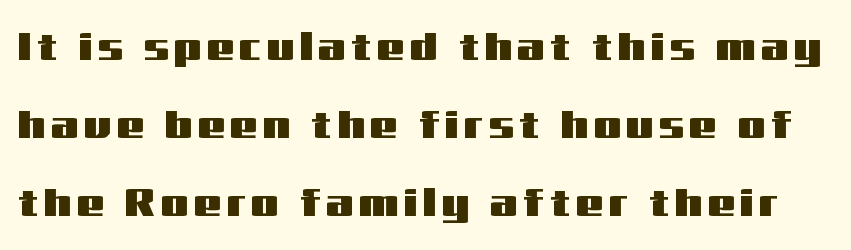
The image shows 39 px wide sans-serif type, upright; set loose line spacing (2.0x), not underlined; medium stroke contrast and a medium x-height.
